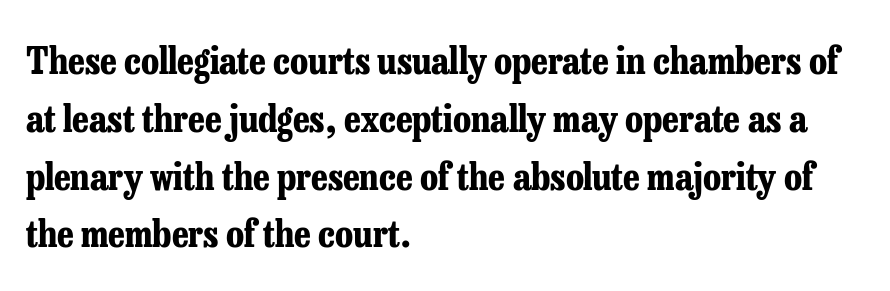
{"serif": "yes", "italic": "no", "bold": "yes", "weight": "bold", "width": "condensed", "stroke_contrast": "low", "x_height": "medium", "monospaced": "no", "underline": "no", "align": "left", "line_spacing": "normal", "line_spacing_ratio": 1.52, "letter_spacing": "normal", "letter_spacing_em": 0.0, "glyph_px": 38}
